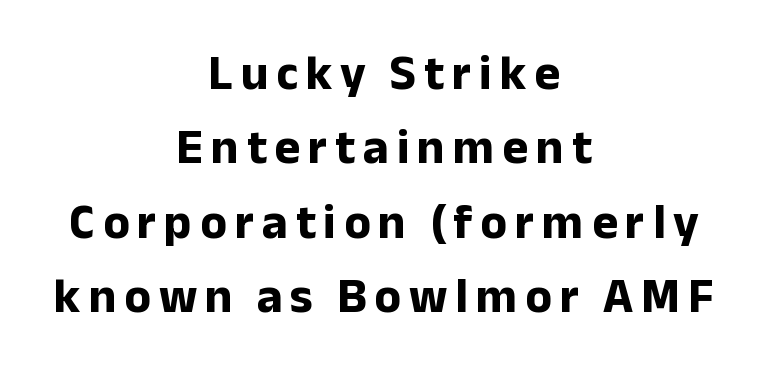
The compositor balanced each line on the midline. The type sits square on the baseline with zero lean. A clean baseline with only descenders dipping below it. The space between consecutive lines is moderate. These lines carry a lot of weight — the face is fully bold. Examine the stroke ends and you'll find no serifs.
